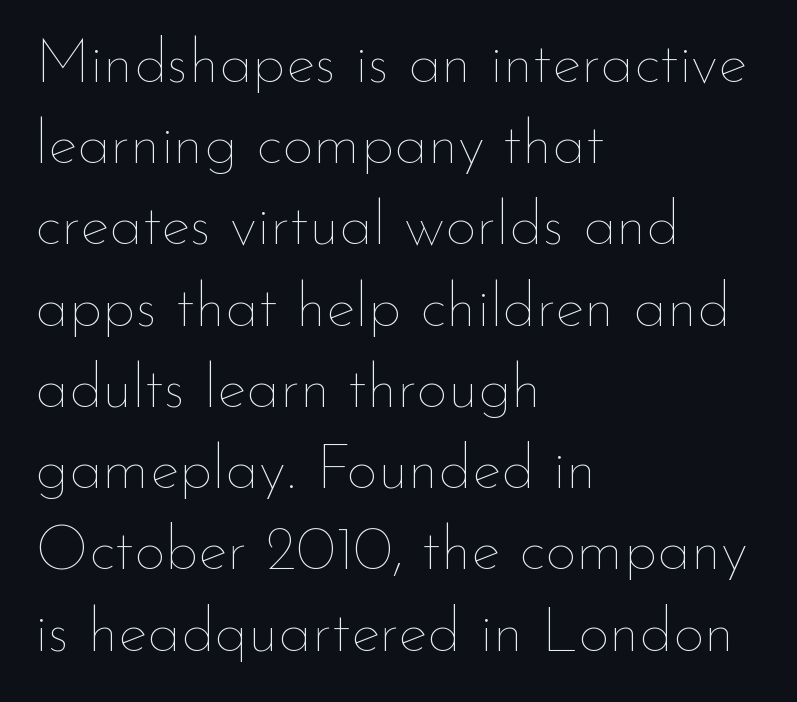
The image shows 62 px thin type, upright; set left-aligned, normal line spacing (1.31x), normal letter spacing, not underlined; low stroke contrast and a small x-height.
